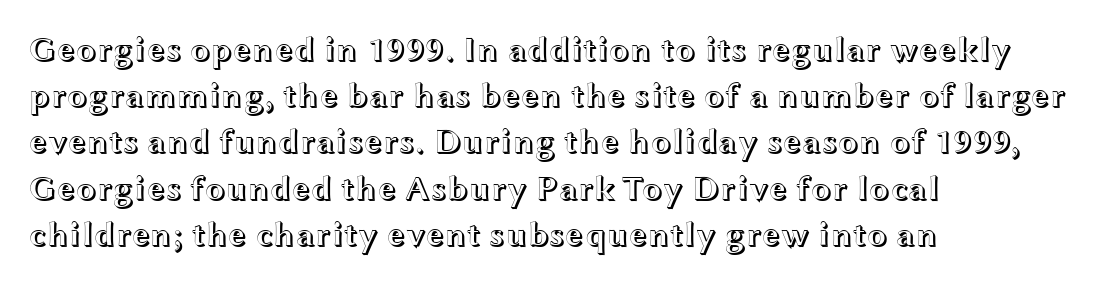
Q: Is the text italic (slanted)? A: No, it is upright.
Q: Is the text underlined? A: No.
Q: How is the paragraph aligned? A: Left-aligned.
Q: Is the spacing between letters normal or unusually wide? A: Normal.
Q: Is the spacing between lines tight, normal or loose? A: Normal.
Q: Width (condensed, normal, or wide)? A: Wide.
Q: x-height? A: Medium.
Q: Monospaced? A: No.
